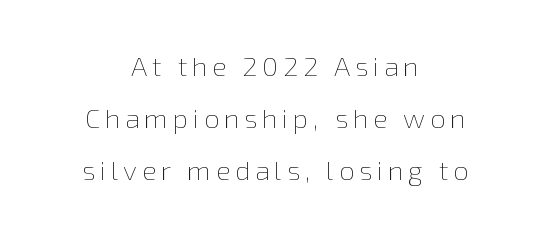
The image shows 27 px text type, upright; set centered, loose line spacing (1.92x), not underlined.
